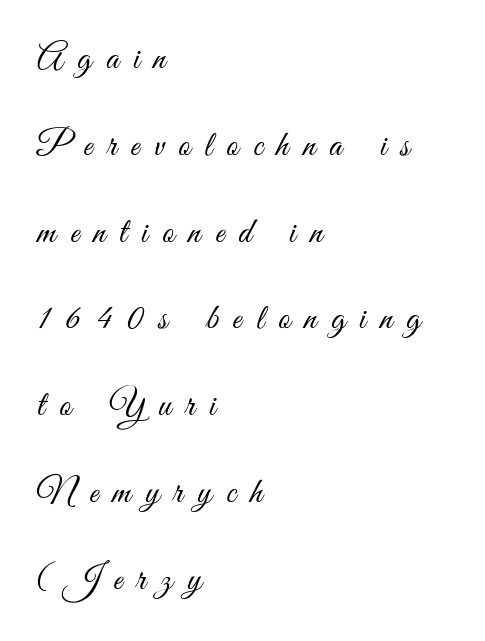
The image shows 36 px light, condensed sans-serif type; set left-aligned, loose line spacing (2.41x), unusually wide letter spacing (+0.4 em), not underlined; medium stroke contrast and a small x-height.
